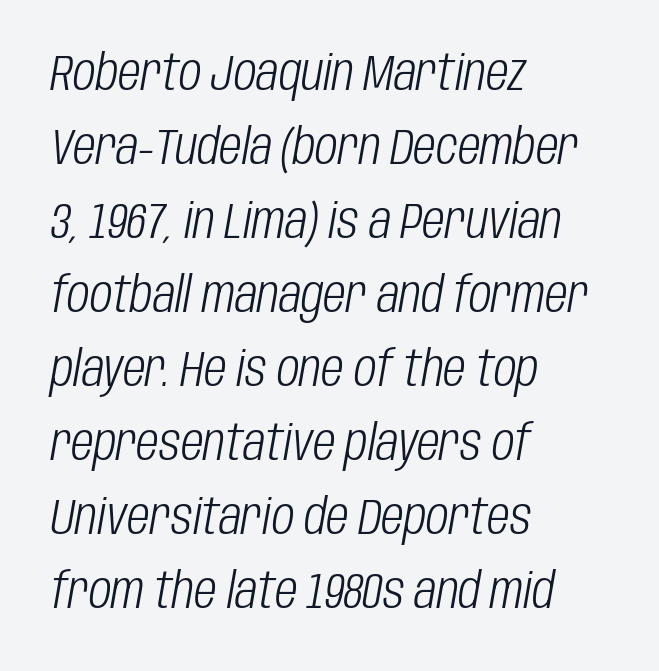
Q: Is the text bold? A: No.
Q: Is the text italic (slanted)? A: Yes, it leans right by about 10 degrees.
Q: Is the text underlined? A: No.
Q: How is the paragraph aligned? A: Left-aligned.
Q: Is the spacing between letters normal or unusually wide? A: Normal.
Q: Is the spacing between lines tight, normal or loose? A: Normal.
Q: Width (condensed, normal, or wide)? A: Condensed.
Q: Stroke contrast? A: Low.
Q: x-height? A: Large.
Q: Monospaced? A: No.
